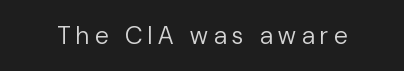
Nobody drew a line under any word here. Vertical strokes here are truly vertical. Words appear elongated and porous because spacing is wide. Is the stroke heavy? The answer is a plain regular-or-lighter.
